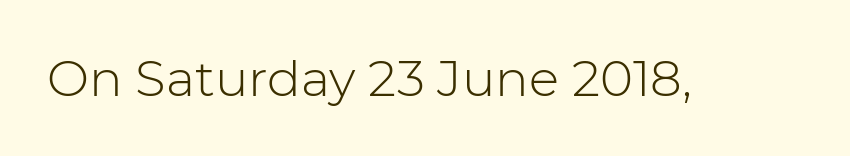
{"serif": "no", "italic": "no", "bold": "no", "weight": "light", "width": "normal", "stroke_contrast": "low", "x_height": "medium", "monospaced": "no", "underline": "no", "letter_spacing": "normal", "letter_spacing_em": 0.0, "glyph_px": 50}
